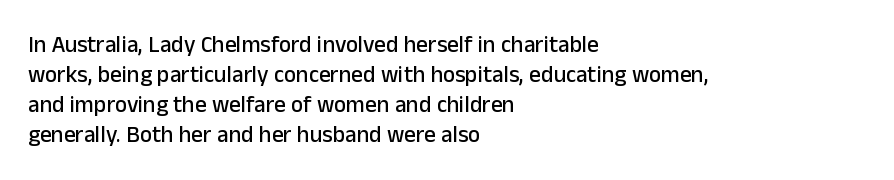
The image shows 23 px text type, upright; set left-aligned, normal line spacing (1.3x), normal letter spacing, not underlined.
